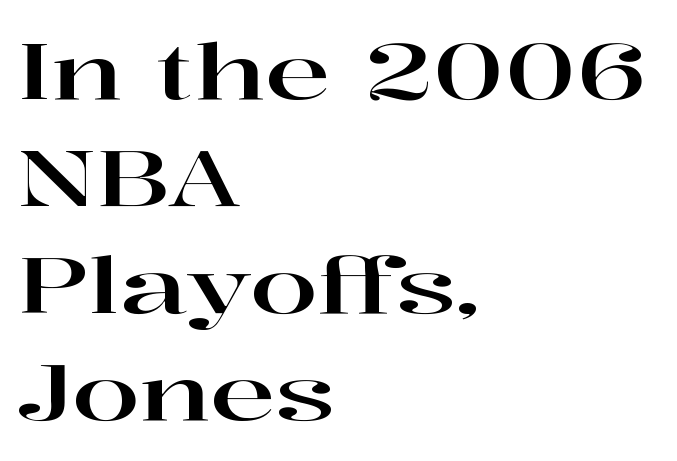
Q: Is the text italic (slanted)? A: No, it is upright.
Q: Is the typeface a serif or a sans-serif typeface? A: Serif.
Q: Is the text underlined? A: No.
Q: How is the paragraph aligned? A: Left-aligned.
Q: Is the spacing between letters normal or unusually wide? A: Normal.
Q: Is the spacing between lines tight, normal or loose? A: Normal.
Q: Width (condensed, normal, or wide)? A: Wide.
Q: Stroke contrast? A: High.
Q: x-height? A: Medium.
Q: Monospaced? A: No.
